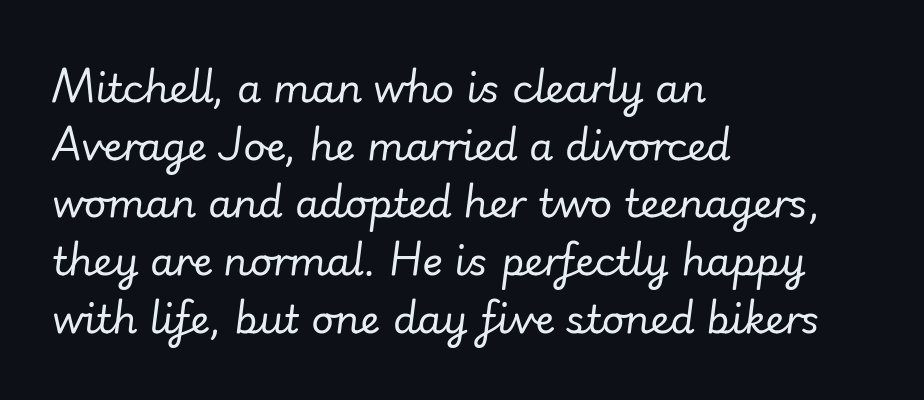
Q: Is the text bold? A: No.
Q: Is the text italic (slanted)? A: Yes, it leans right by about 7 degrees.
Q: Is the text underlined? A: No.
Q: How is the paragraph aligned? A: Left-aligned.
Q: Is the spacing between letters normal or unusually wide? A: Normal.
Q: Is the spacing between lines tight, normal or loose? A: Normal.
Q: Width (condensed, normal, or wide)? A: Normal.
Q: Stroke contrast? A: Low.
Q: x-height? A: Small.
Q: Monospaced? A: No.
